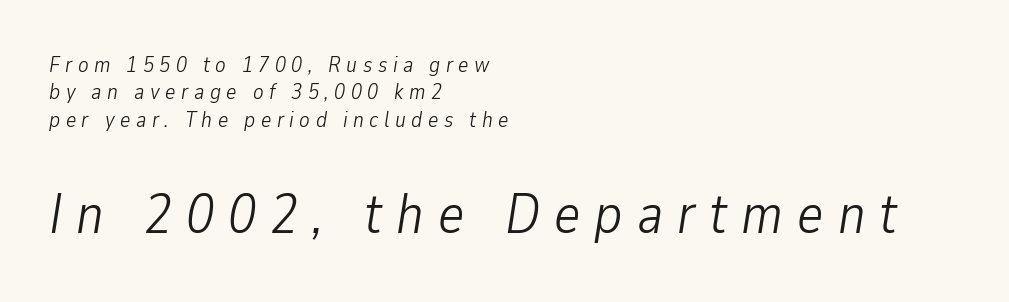
These lines are set flush left with a ragged right edge. The typesetting does not lean heavy: it is not bold. Underline: absent. Observe the wide spacing: letters keep a clear distance from each other.
